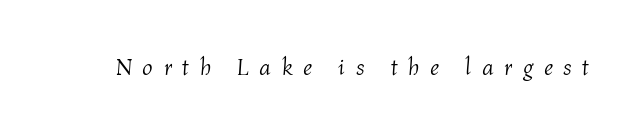
Q: Is the text bold? A: No.
Q: Is the text italic (slanted)? A: Yes, it leans right by about 4 degrees.
Q: Is the text underlined? A: No.
Q: Is the spacing between letters normal or unusually wide? A: Unusually wide.
